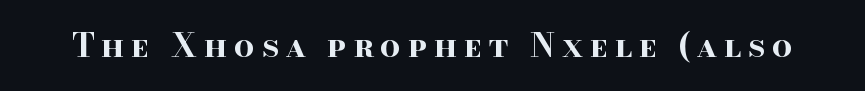
{"serif": "yes", "italic": "no", "bold": "yes", "weight": "bold", "width": "wide", "stroke_contrast": "high", "x_height": "small", "monospaced": "no", "underline": "no", "letter_spacing": "wide", "letter_spacing_em": 0.21, "glyph_px": 32}
